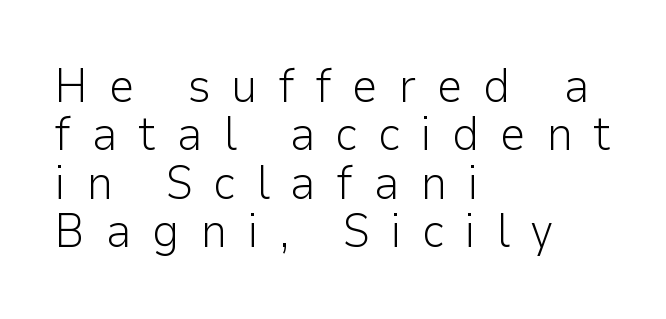
Q: Is the text bold? A: No.
Q: Is the text italic (slanted)? A: No, it is upright.
Q: Is the typeface a serif or a sans-serif typeface? A: Sans-serif.
Q: Is the text underlined? A: No.
Q: How is the paragraph aligned? A: Left-aligned.
Q: Is the spacing between letters normal or unusually wide? A: Unusually wide.
Q: Is the spacing between lines tight, normal or loose? A: Tight.
Q: Width (condensed, normal, or wide)? A: Normal.
Q: Stroke contrast? A: Low.
Q: x-height? A: Medium.
Q: Monospaced? A: No.
